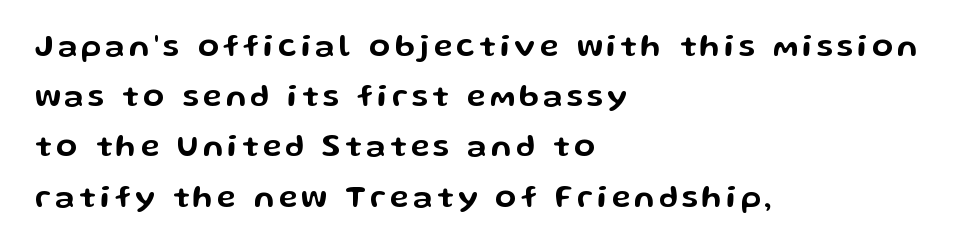
No word sits above an underline. If you drew a line through each stem, it would be perfectly vertical. Line spacing here is normal. Looks like regular typesetting: each glyph gets only the width it needs. Leftover space on each line is placed entirely after the last word. To sum up the face: it is a sans, with no serifs.
